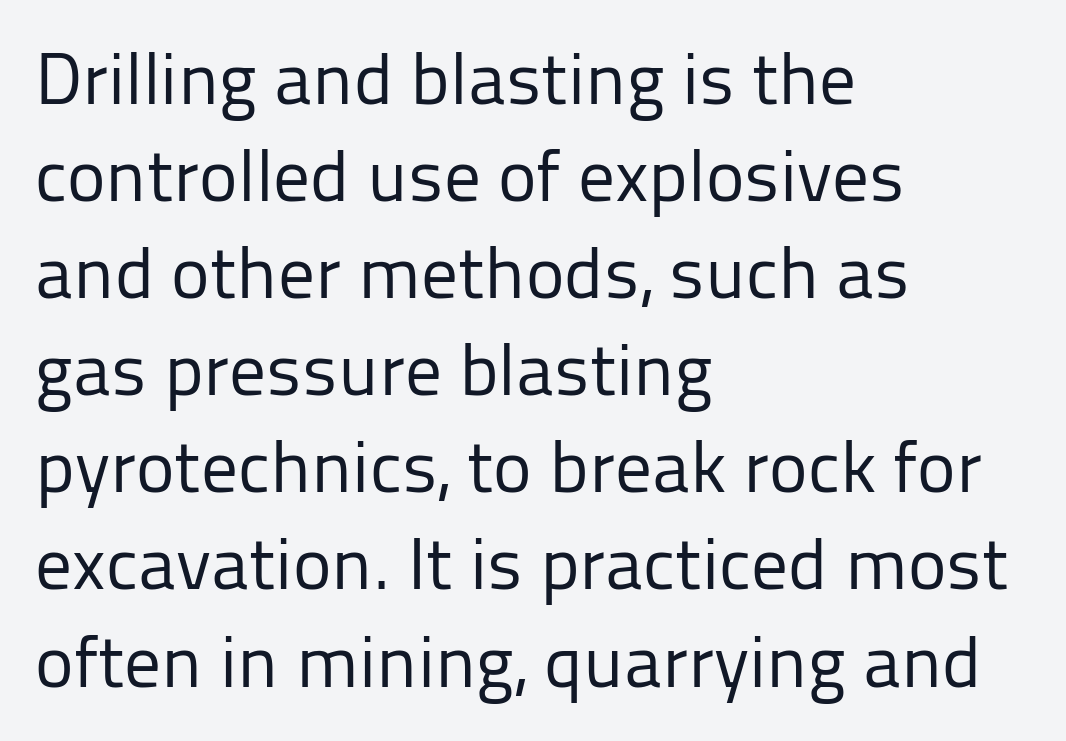
Proportional: the letters do not fall into vertical columns. No feet cap the strokes, marking this as sans-serif type. Students, observe: this is what conventionally led text looks like. Posture: straight, roman, zero tilt.
